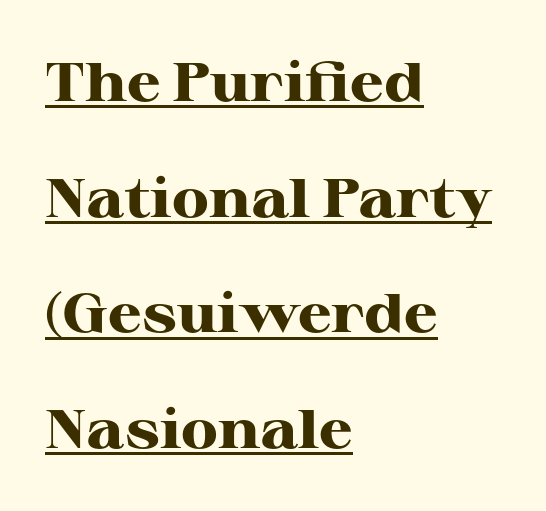
The passage shown is emphatically bold. All the whitespace from short lines collects on the right. Is this a fixed-width face? No — the glyphs have proportional, varying widths. What decoration does the sample have? An underline.
